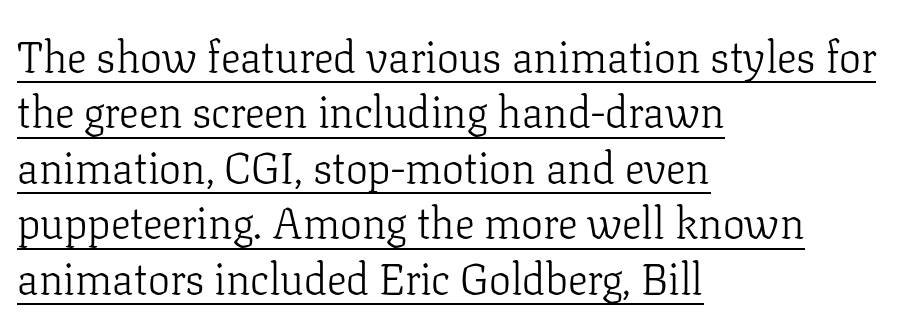
{"serif": "yes", "italic": "no", "bold": "no", "weight": "light", "width": "normal", "stroke_contrast": "low", "x_height": "medium", "monospaced": "no", "underline": "yes", "align": "left", "line_spacing": "normal", "line_spacing_ratio": 1.26, "letter_spacing": "normal", "letter_spacing_em": 0.0, "glyph_px": 44}
